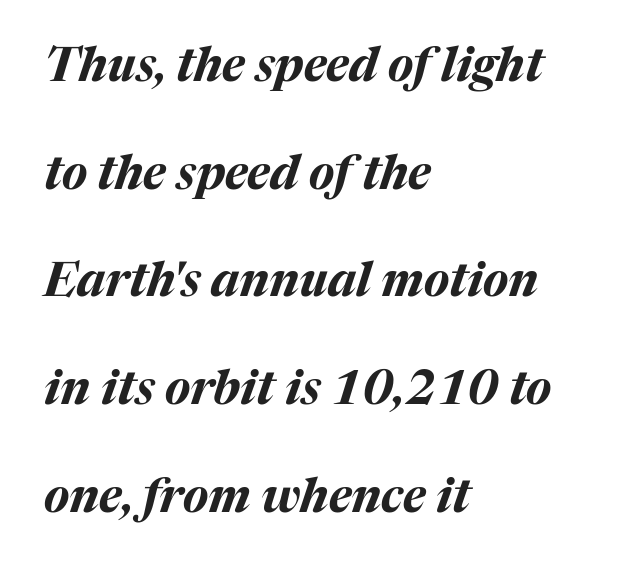
Q: Is the text bold? A: Yes.
Q: Is the text italic (slanted)? A: Yes, it leans right by about 17 degrees.
Q: Is the text underlined? A: No.
Q: How is the paragraph aligned? A: Left-aligned.
Q: Is the spacing between letters normal or unusually wide? A: Normal.
Q: Is the spacing between lines tight, normal or loose? A: Loose.
Q: Width (condensed, normal, or wide)? A: Normal.
Q: Stroke contrast? A: Medium.
Q: x-height? A: Medium.
Q: Monospaced? A: No.
